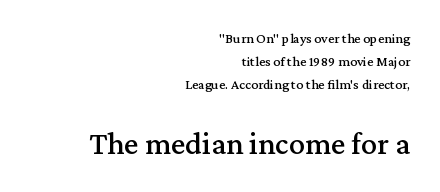
Looks like regular typesetting: each glyph gets only the width it needs. The block sitting lower on the canvas is the one with enlarged characters. The axis of the letterforms is exactly vertical. Any mark beneath the type? The region is blank.
